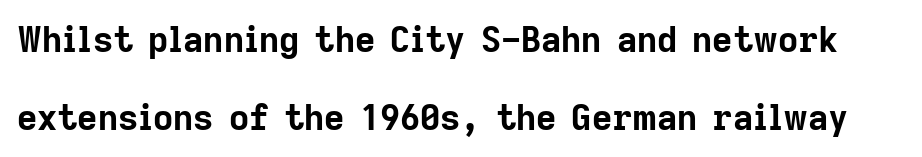
The image shows 35 px bold sans-serif type, upright; set loose line spacing (2.22x), normal letter spacing, not underlined; low stroke contrast and a medium x-height.
